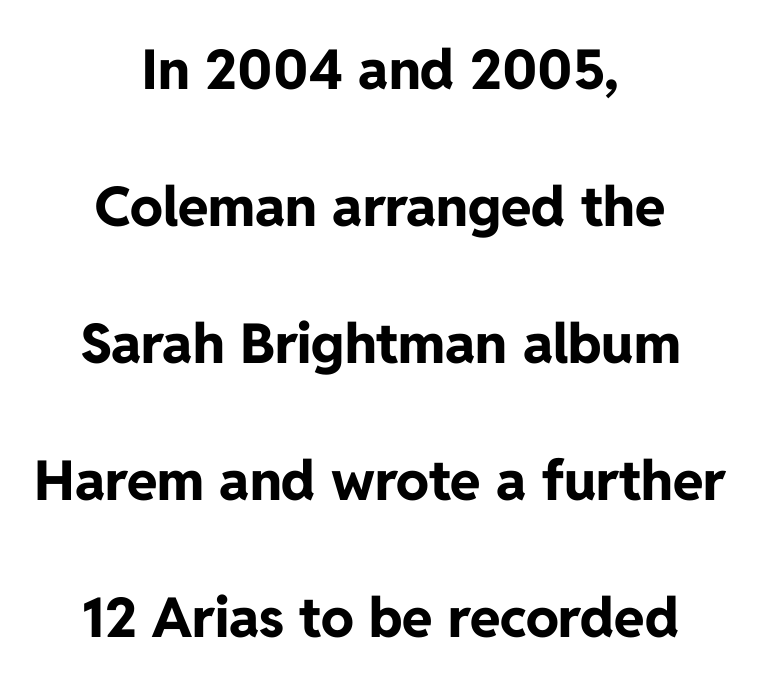
The image shows 55 px bold sans-serif type, upright; set centered, loose line spacing (2.49x), normal letter spacing, not underlined; low stroke contrast and a medium x-height.
